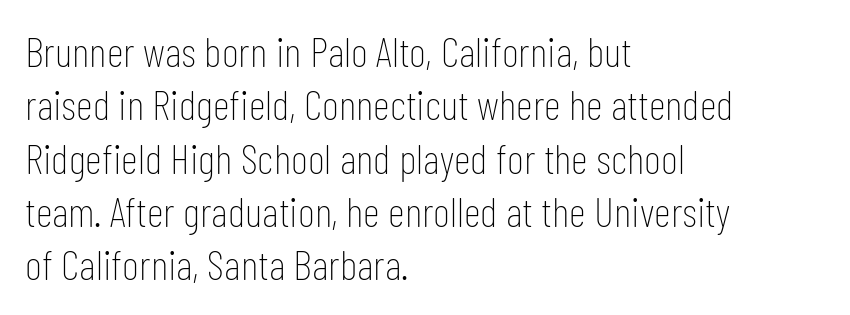
The image shows 42 px thin, condensed sans-serif type, upright; set left-aligned, normal line spacing (1.27x), normal letter spacing, not underlined; low stroke contrast and a medium x-height.
